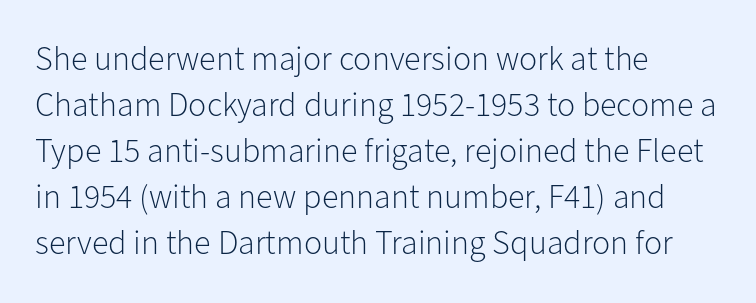
{"serif": "no", "italic": "no", "bold": "no", "weight": "light", "width": "normal", "stroke_contrast": "low", "x_height": "medium", "monospaced": "no", "underline": "no", "align": "left", "line_spacing": "normal", "line_spacing_ratio": 1.35, "letter_spacing": "normal", "letter_spacing_em": 0.0, "glyph_px": 34}
